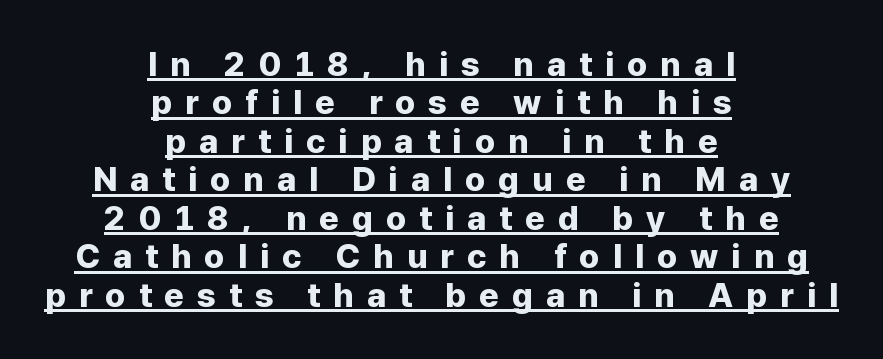
The image shows 34 px bold sans-serif type, upright; set centered, tight line spacing (1.13x), unusually wide letter spacing (+0.38 em), underlined; low stroke contrast and a medium x-height.
